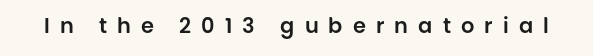
Any mark beneath the type? The region is blank. The type is letterspaced generously, with wide tracking. The letters stand straight up with perfectly vertical stems.
